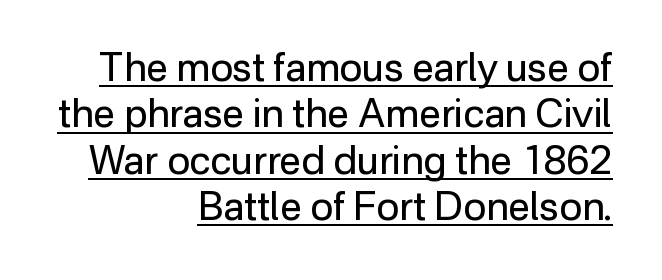
Q: Is the text bold? A: No.
Q: Is the text italic (slanted)? A: No, it is upright.
Q: Is the typeface a serif or a sans-serif typeface? A: Sans-serif.
Q: Is the text underlined? A: Yes.
Q: How is the paragraph aligned? A: Right-aligned.
Q: Is the spacing between letters normal or unusually wide? A: Normal.
Q: Width (condensed, normal, or wide)? A: Normal.
Q: Stroke contrast? A: Low.
Q: x-height? A: Medium.
Q: Monospaced? A: No.
